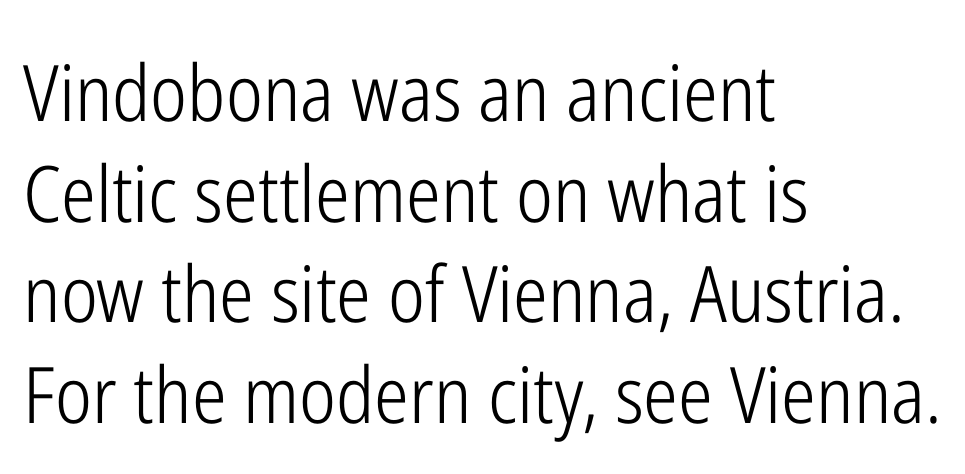
Caption: standard tracking, unaltered. Every character sits straight up, as roman type does. The lines sit at an ordinary, default distance from one another. The ragged edge is on the right, which tells us the setting is flush left.
